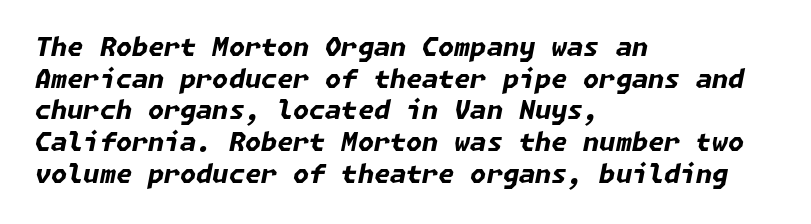
{"italic": "yes", "lean": "right", "slant_degrees": 11, "bold": "yes", "underline": "no", "align": "left", "line_spacing_ratio": 1.22, "letter_spacing": "normal", "letter_spacing_em": 0.0, "glyph_px": 26}
